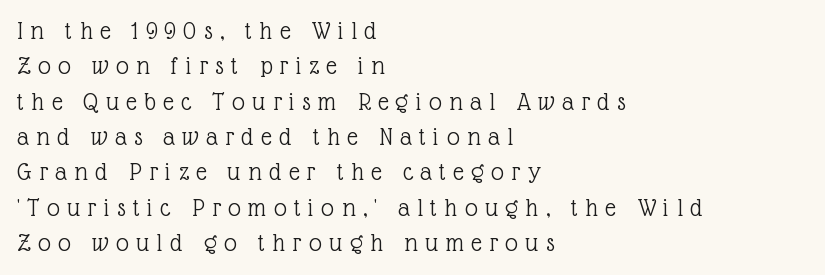
Q: Is the text bold? A: No.
Q: Is the text italic (slanted)? A: No, it is upright.
Q: Is the text underlined? A: No.
Q: How is the paragraph aligned? A: Left-aligned.
Q: Is the spacing between letters normal or unusually wide? A: Unusually wide.
Q: Is the spacing between lines tight, normal or loose? A: Normal.
